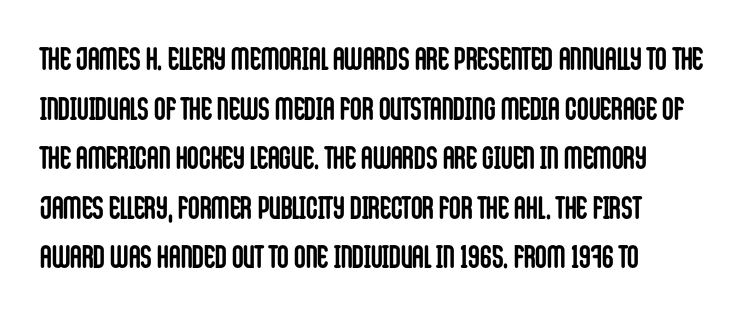
{"serif": "no", "italic": "no", "bold": "yes", "weight": "semibold", "width": "condensed", "stroke_contrast": "low", "x_height": "large", "monospaced": "no", "underline": "no", "line_spacing": "normal", "line_spacing_ratio": 1.55, "letter_spacing": "normal", "letter_spacing_em": 0.0, "glyph_px": 32}
